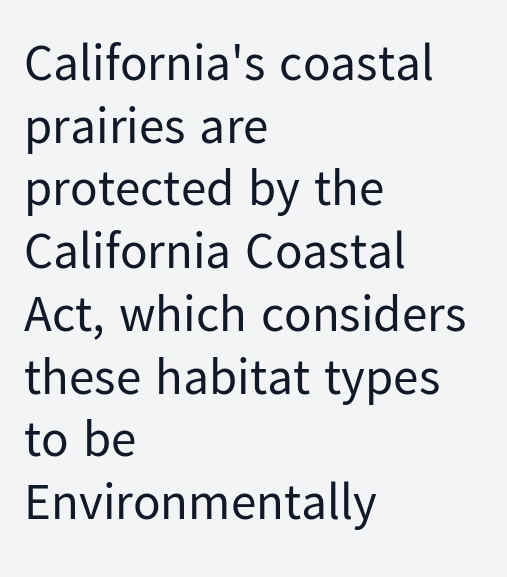
{"serif": "no", "italic": "no", "bold": "no", "weight": "regular", "width": "normal", "stroke_contrast": "low", "x_height": "medium", "monospaced": "no", "underline": "no", "align": "left", "line_spacing_ratio": 1.23, "letter_spacing": "normal", "letter_spacing_em": 0.0, "glyph_px": 51}
